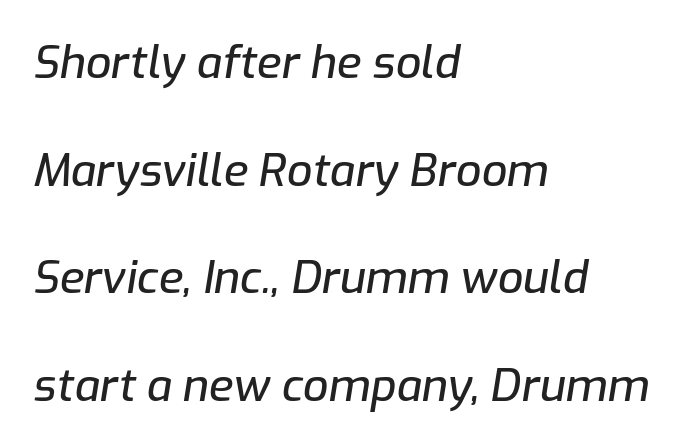
Successive baselines arrive slowly, with a big drop between each. Just letters on the line, the space beneath them empty. Tracking here is standard; glyphs follow each other at the usual distance. Slant detected: the letters are inclined.
